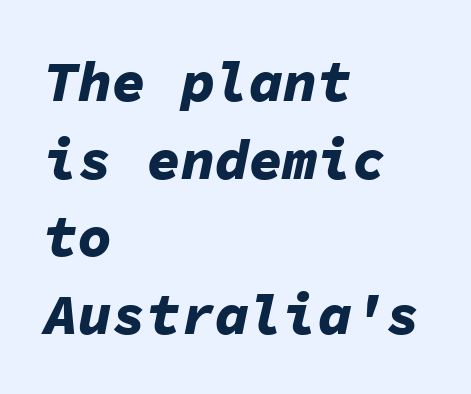
Q: Is the text bold? A: Yes.
Q: Is the text italic (slanted)? A: Yes, it leans right by about 11 degrees.
Q: Is the text underlined? A: No.
Q: How is the paragraph aligned? A: Left-aligned.
Q: Is the spacing between letters normal or unusually wide? A: Normal.
Q: Is the spacing between lines tight, normal or loose? A: Normal.
Q: Width (condensed, normal, or wide)? A: Normal.
Q: Stroke contrast? A: Low.
Q: x-height? A: Medium.
Q: Monospaced? A: Yes.
